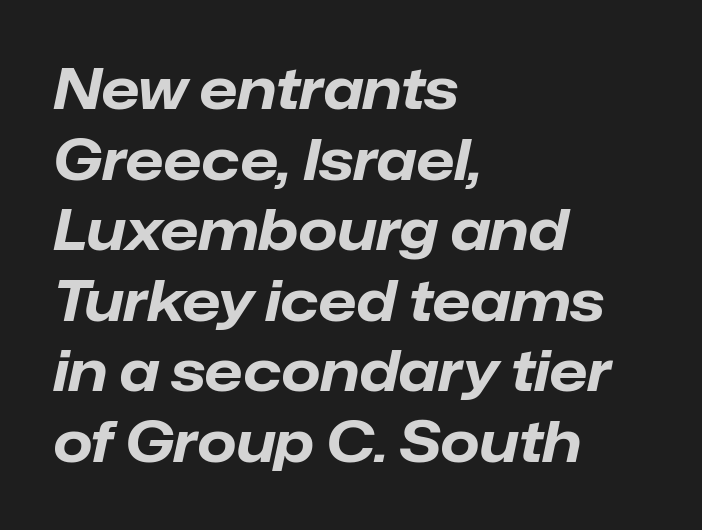
The type is set solid horizontally, with unmodified tracking. The string is rendered with underlining switched off. Here the designer chose a conventional face with non-uniform glyph widths. The setting favours the left margin, as ordinary paragraphs usually do. If you measured baseline to baseline, you'd find a middling distance.
